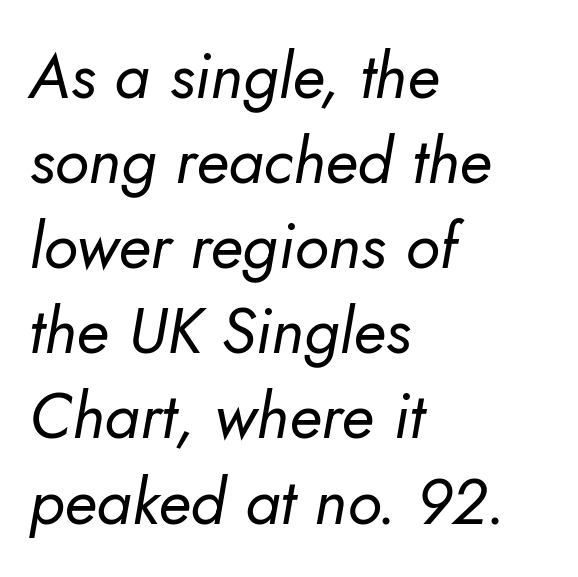
The image shows 64 px regular-weight type, italic (leaning right); set left-aligned, normal line spacing (1.33x), normal letter spacing, not underlined; low stroke contrast and a small x-height.
